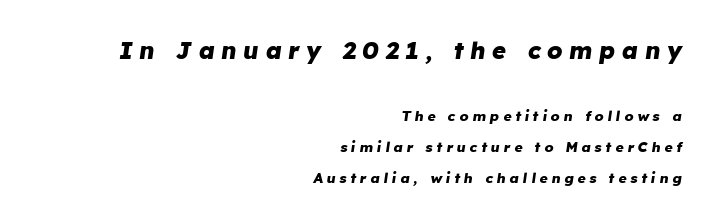
{"italic": "yes", "lean": "right", "slant_degrees": 8, "bold": "yes", "underline": "no", "align": "right", "line_spacing": "loose", "line_spacing_ratio": 2.2, "letter_spacing": "wide", "letter_spacing_em": 0.27, "larger_block": "first", "size_ratio": 1.71, "glyph_px": 24}
